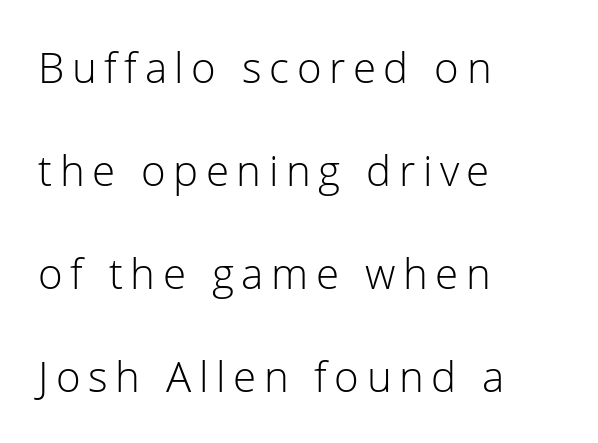
No extra ink here — the face is not bold. Only glyphs here, with clear space below each row. The setting favours the left margin, as ordinary paragraphs usually do. Tall strokes in this sample are plumb rather than angled.
